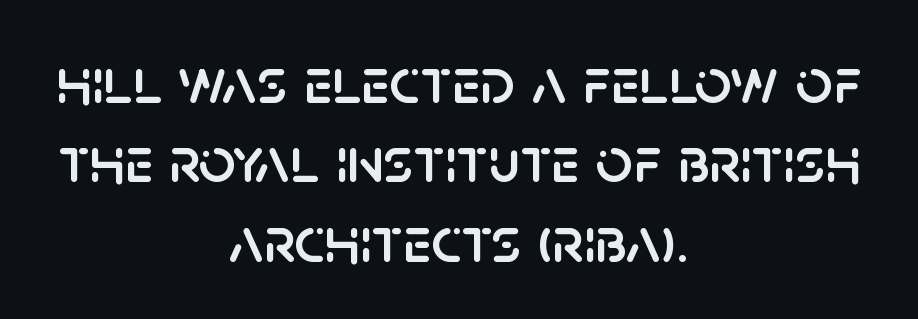
{"serif": "no", "italic": "no", "width": "normal", "stroke_contrast": "low", "x_height": "large", "monospaced": "no", "underline": "no", "align": "center", "line_spacing_ratio": 1.22, "letter_spacing": "normal", "letter_spacing_em": 0.0, "glyph_px": 65}
